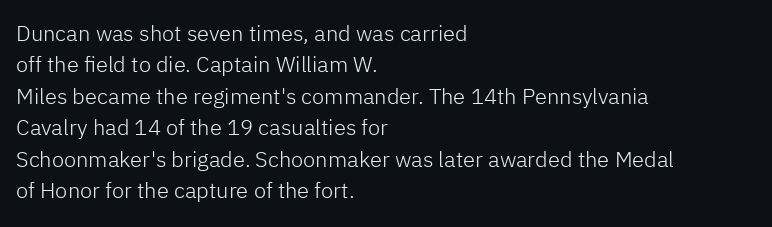
The image shows 22 px text type, upright; set left-aligned, normal line spacing (1.43x), normal letter spacing, not underlined.
